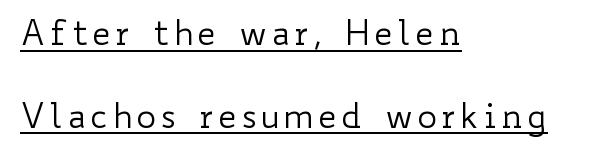
Italic: no, the glyphs are upright roman. Quick note: interline space is abundant. The words here are underlined. Left-aligned paragraph, ragged on the right. These glyphs show unthickened strokes, regular width or finer. You could not count columns in this text — the font is proportionally spaced.
